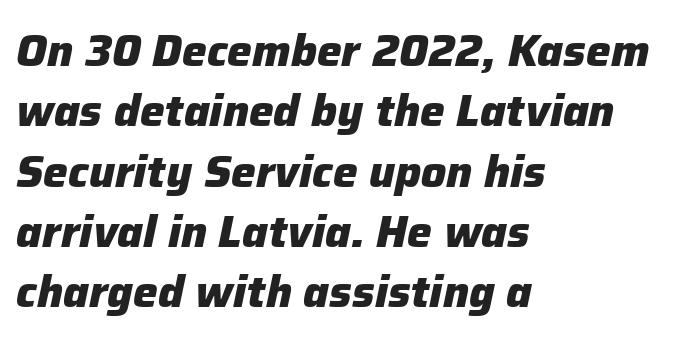
A student would call this left alignment; a typographer would say flush left, rag right. The typesetting leans heavy: a genuine bold. Is there much room between lines? A standard amount, neither cramped nor airy. In terms of posture, this sample is oblique. Letter spacing: default.
